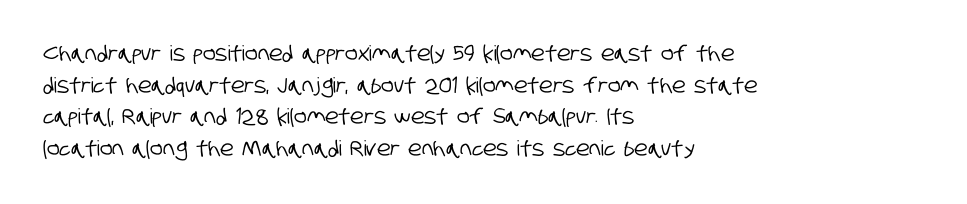
Between one letter and the next there's only the usual sliver of space. Casual observation: everything's shoved over to the left. The area under the type is left untouched. What's the leading like? Ordinary, nothing unusual.
